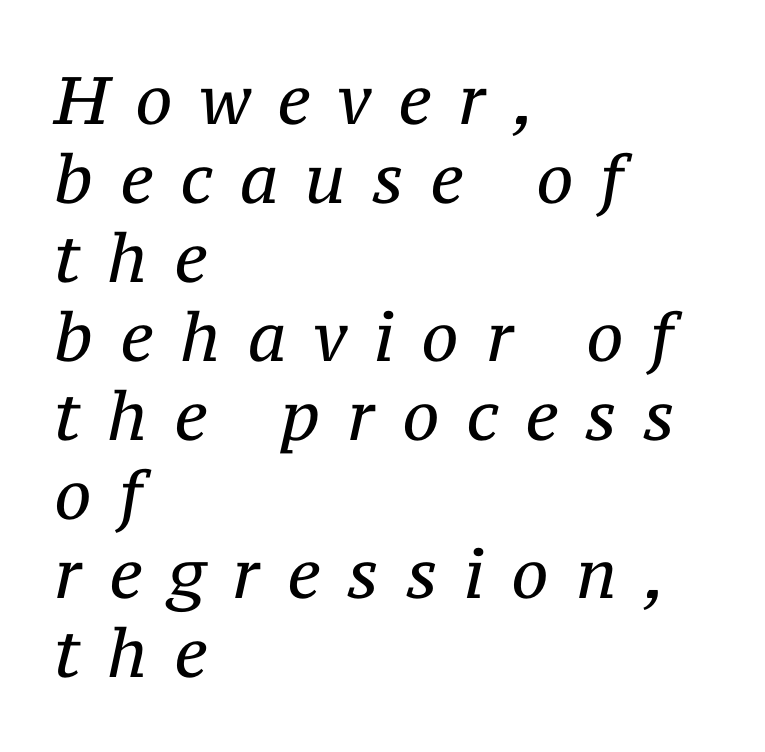
The image shows 67 px regular-weight serif type, italic (leaning right); set left-aligned, line spacing 1.18x, unusually wide letter spacing (+0.4 em), not underlined; medium stroke contrast and a medium x-height.
